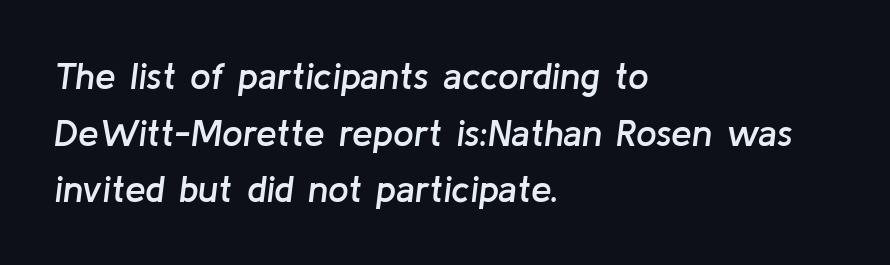
The image shows 37 px semibold type, italic (leaning right); set left-aligned, normal line spacing (1.53x), normal letter spacing, not underlined; low stroke contrast and a medium x-height.
